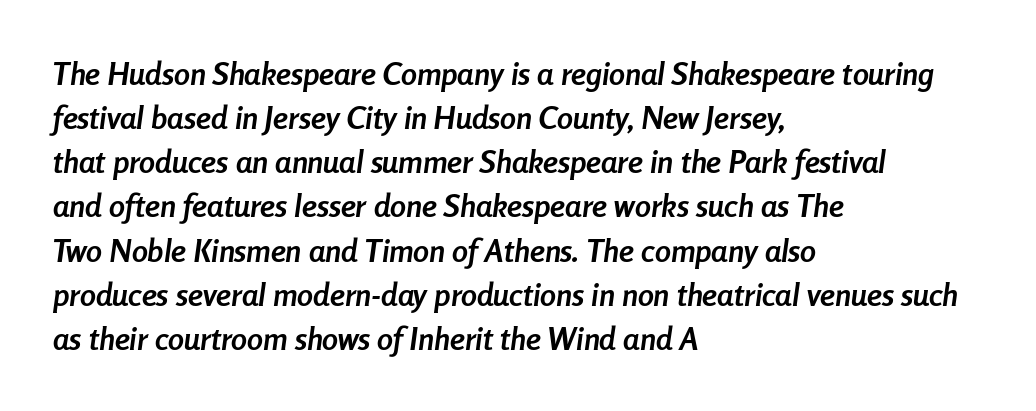
Q: Is the text bold? A: Yes.
Q: Is the text italic (slanted)? A: Yes, it leans right by about 8 degrees.
Q: Is the text underlined? A: No.
Q: How is the paragraph aligned? A: Left-aligned.
Q: Is the spacing between letters normal or unusually wide? A: Normal.
Q: Is the spacing between lines tight, normal or loose? A: Normal.
Q: Width (condensed, normal, or wide)? A: Condensed.
Q: Stroke contrast? A: Low.
Q: x-height? A: Medium.
Q: Monospaced? A: No.
